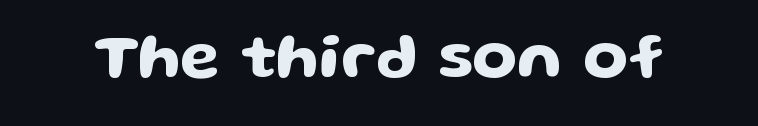
Q: Is the text italic (slanted)? A: No, it is upright.
Q: Is the typeface a serif or a sans-serif typeface? A: Sans-serif.
Q: Is the text underlined? A: No.
Q: Is the spacing between letters normal or unusually wide? A: Normal.
Q: Width (condensed, normal, or wide)? A: Wide.
Q: Stroke contrast? A: Low.
Q: x-height? A: Medium.
Q: Monospaced? A: No.
